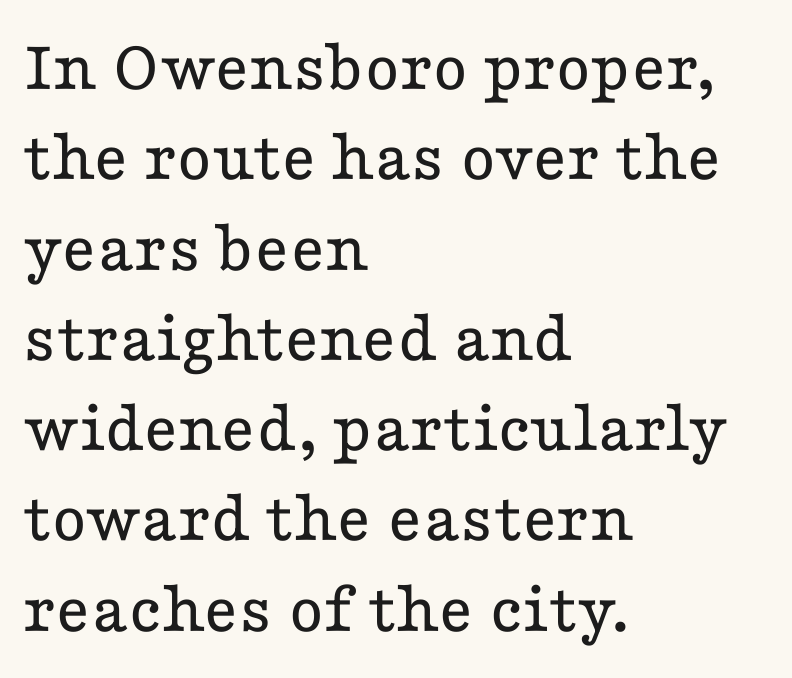
The image shows 74 px regular-weight, wide serif type, upright; set left-aligned, line spacing 1.22x, normal letter spacing, not underlined; low stroke contrast and a medium x-height.
